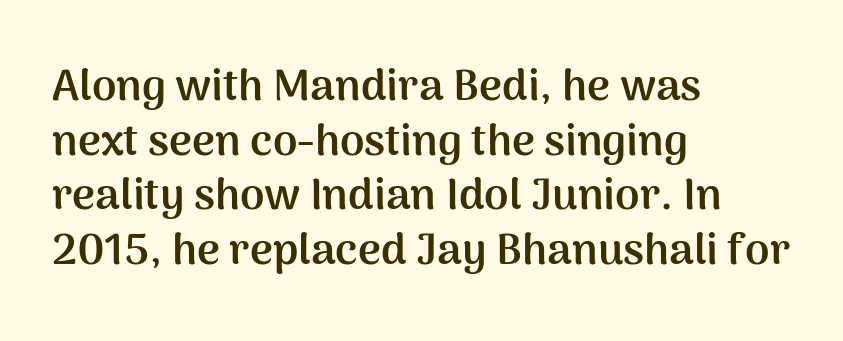
{"serif": "no", "italic": "no", "bold": "yes", "weight": "semibold", "width": "normal", "stroke_contrast": "medium", "x_height": "medium", "monospaced": "no", "underline": "no", "align": "left", "line_spacing_ratio": 1.24, "letter_spacing": "normal", "letter_spacing_em": 0.0, "glyph_px": 44}
